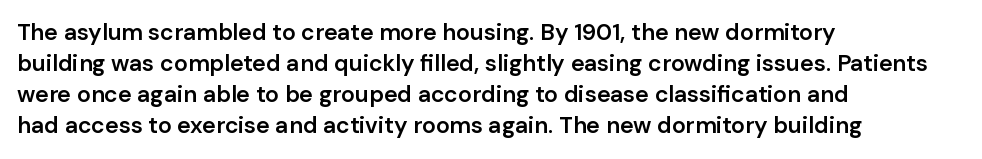
Q: Is the text bold? A: Semi-bold.
Q: Is the text italic (slanted)? A: No, it is upright.
Q: Is the text underlined? A: No.
Q: How is the paragraph aligned? A: Left-aligned.
Q: Is the spacing between letters normal or unusually wide? A: Normal.
Q: Is the spacing between lines tight, normal or loose? A: Normal.
